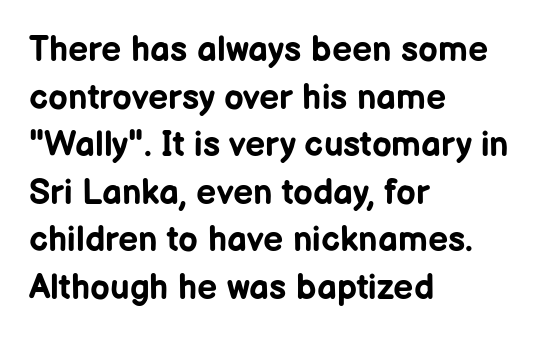
Q: Is the text bold? A: Yes.
Q: Is the text italic (slanted)? A: No, it is upright.
Q: Is the typeface a serif or a sans-serif typeface? A: Sans-serif.
Q: Is the text underlined? A: No.
Q: How is the paragraph aligned? A: Left-aligned.
Q: Is the spacing between letters normal or unusually wide? A: Normal.
Q: Is the spacing between lines tight, normal or loose? A: Normal.
Q: Width (condensed, normal, or wide)? A: Normal.
Q: Stroke contrast? A: Low.
Q: x-height? A: Medium.
Q: Monospaced? A: No.
